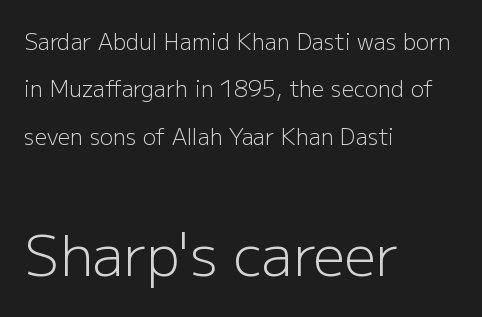
Q: Is the text bold? A: No.
Q: Is the text italic (slanted)? A: No, it is upright.
Q: Is the typeface a serif or a sans-serif typeface? A: Sans-serif.
Q: Is the text underlined? A: No.
Q: How is the paragraph aligned? A: Left-aligned.
Q: Is the spacing between letters normal or unusually wide? A: Normal.
Q: Is the spacing between lines tight, normal or loose? A: Loose.
Q: Which block of text is set in a larger size, the first (top) or the second (bottom)? A: The second (bottom) one.
Q: Width (condensed, normal, or wide)? A: Normal.
Q: Stroke contrast? A: Low.
Q: x-height? A: Medium.
Q: Monospaced? A: No.
